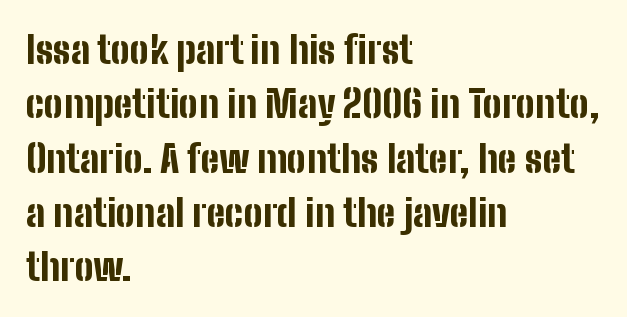
Q: Is the text bold? A: Yes.
Q: Is the text italic (slanted)? A: No, it is upright.
Q: Is the typeface a serif or a sans-serif typeface? A: Sans-serif.
Q: Is the text underlined? A: No.
Q: How is the paragraph aligned? A: Left-aligned.
Q: Is the spacing between letters normal or unusually wide? A: Normal.
Q: Is the spacing between lines tight, normal or loose? A: Normal.
Q: Width (condensed, normal, or wide)? A: Condensed.
Q: Stroke contrast? A: Low.
Q: x-height? A: Medium.
Q: Monospaced? A: No.
